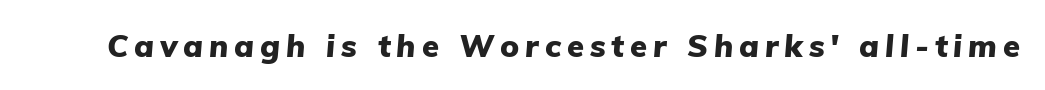
The image shows 31 px heavy type, italic (leaning right); set not underlined; low stroke contrast and a medium x-height.
